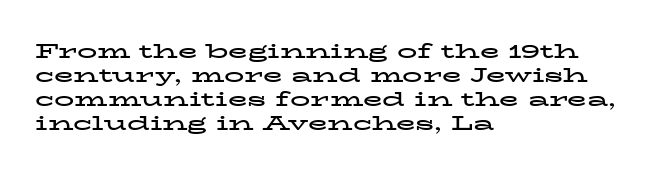
Posture: upright roman. Between one letter and the next there's only the usual sliver of space. Layout note: lines flush left. Clear beneath every line of the passage. The characters look thick and weighty, a clear bold.
